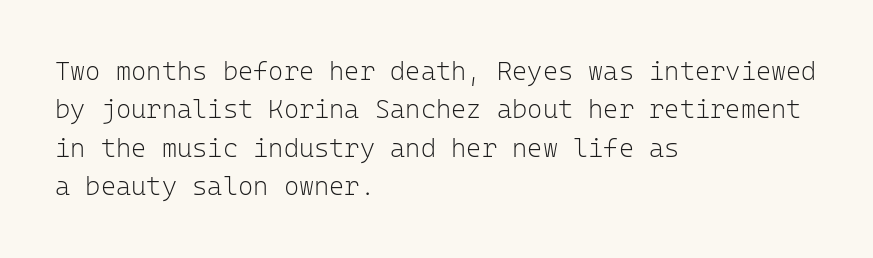
{"italic": "no", "bold": "no", "underline": "no", "align": "left", "line_spacing": "normal", "line_spacing_ratio": 1.48, "letter_spacing": "normal", "letter_spacing_em": 0.0, "glyph_px": 26}
